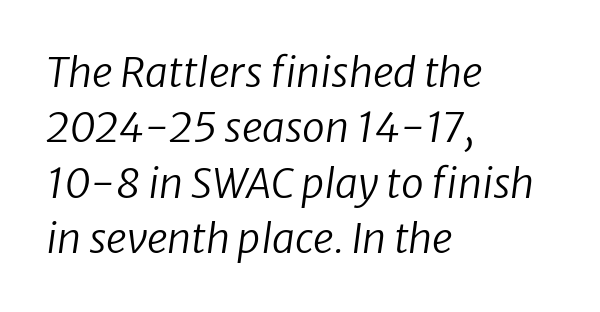
The image shows 41 px regular-weight type, italic (leaning right); set left-aligned, normal line spacing (1.35x), normal letter spacing, not underlined; low stroke contrast and a medium x-height.
